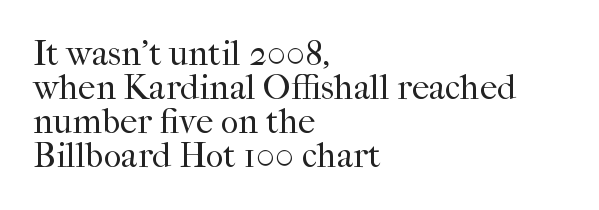
The image shows 35 px regular-weight serif type, upright; set left-aligned, tight line spacing (0.97x), normal letter spacing, not underlined; high stroke contrast and a medium x-height.
